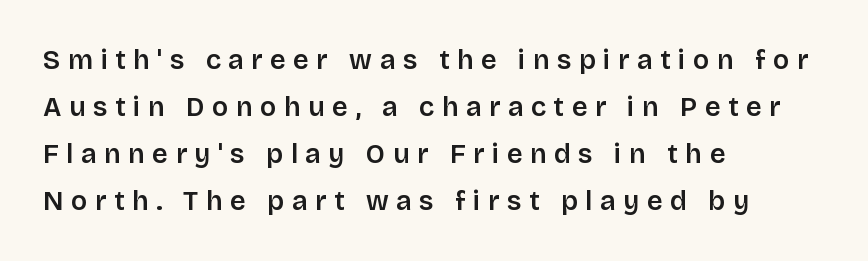
The image shows 27 px text type, upright; set left-aligned, line spacing 1.74x, unusually wide letter spacing (+0.28 em), not underlined.
